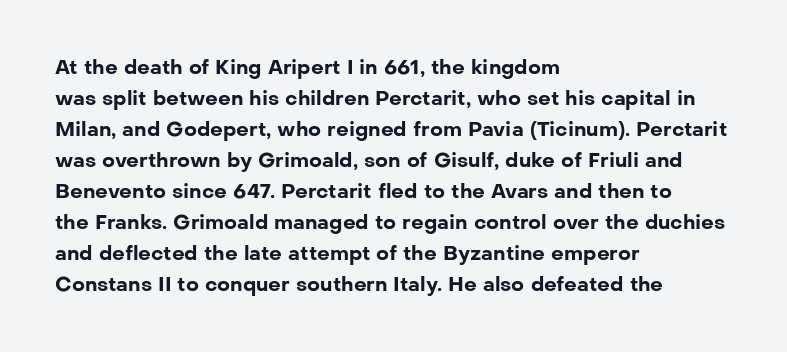
The image shows 20 px bold type, upright; set left-aligned, normal line spacing (1.55x), normal letter spacing, not underlined.
